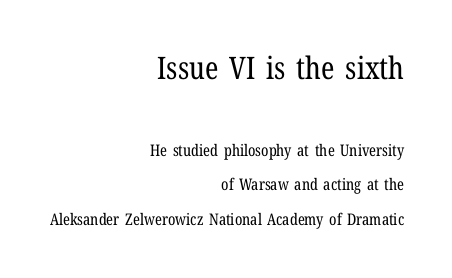
{"serif": "yes", "italic": "no", "bold": "no", "weight": "regular", "width": "condensed", "stroke_contrast": "low", "x_height": "medium", "monospaced": "no", "underline": "no", "align": "right", "line_spacing": "loose", "line_spacing_ratio": 2.16, "letter_spacing": "normal", "letter_spacing_em": 0.0, "larger_block": "first", "size_ratio": 1.94, "glyph_px": 31}
